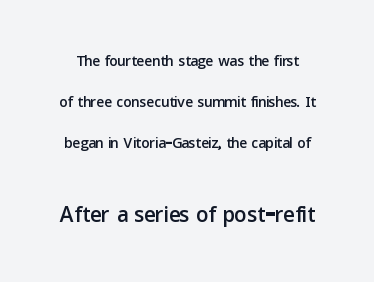
Q: Is the text italic (slanted)? A: No, it is upright.
Q: Is the typeface a serif or a sans-serif typeface? A: Sans-serif.
Q: Is the text underlined? A: No.
Q: Is the spacing between letters normal or unusually wide? A: Normal.
Q: Is the spacing between lines tight, normal or loose? A: Loose.
Q: Which block of text is set in a larger size, the first (top) or the second (bottom)? A: The second (bottom) one.
Q: Width (condensed, normal, or wide)? A: Normal.
Q: Stroke contrast? A: Low.
Q: x-height? A: Medium.
Q: Monospaced? A: No.
